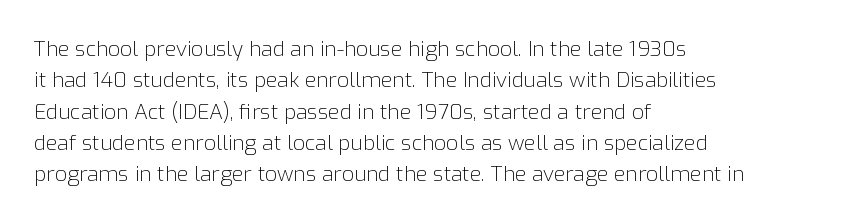
{"italic": "no", "bold": "no", "underline": "no", "align": "left", "line_spacing": "normal", "line_spacing_ratio": 1.49, "letter_spacing": "normal", "letter_spacing_em": 0.0, "glyph_px": 21}
